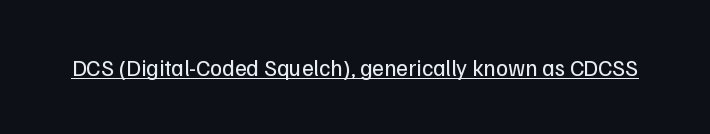
{"italic": "no", "bold": "no", "underline": "yes", "letter_spacing": "normal", "letter_spacing_em": 0.0, "glyph_px": 23}
